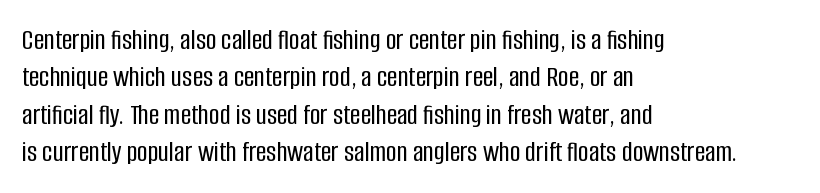
Q: Is the text italic (slanted)? A: No, it is upright.
Q: Is the typeface a serif or a sans-serif typeface? A: Sans-serif.
Q: Is the text underlined? A: No.
Q: How is the paragraph aligned? A: Left-aligned.
Q: Is the spacing between letters normal or unusually wide? A: Normal.
Q: Is the spacing between lines tight, normal or loose? A: Normal.
Q: Width (condensed, normal, or wide)? A: Condensed.
Q: Stroke contrast? A: Low.
Q: x-height? A: Large.
Q: Monospaced? A: No.
